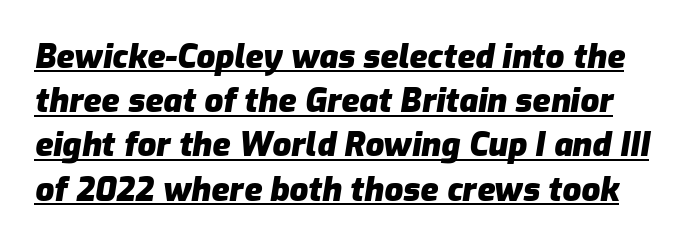
The image shows 33 px heavy type, italic (leaning right); set normal line spacing (1.34x), normal letter spacing, underlined; low stroke contrast and a medium x-height.
